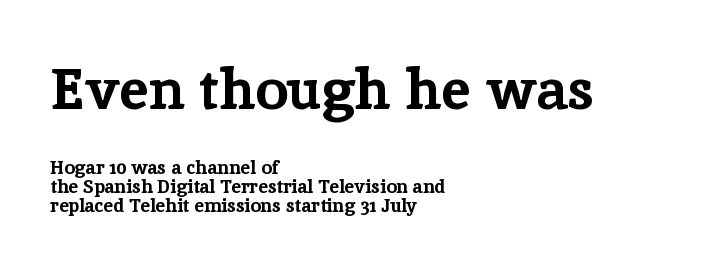
Q: Is the text bold? A: Yes.
Q: Is the text italic (slanted)? A: No, it is upright.
Q: Is the typeface a serif or a sans-serif typeface? A: Serif.
Q: Is the text underlined? A: No.
Q: How is the paragraph aligned? A: Left-aligned.
Q: Is the spacing between letters normal or unusually wide? A: Normal.
Q: Is the spacing between lines tight, normal or loose? A: Tight.
Q: Which block of text is set in a larger size, the first (top) or the second (bottom)? A: The first (top) one.
Q: Width (condensed, normal, or wide)? A: Normal.
Q: Stroke contrast? A: Low.
Q: x-height? A: Medium.
Q: Monospaced? A: No.
